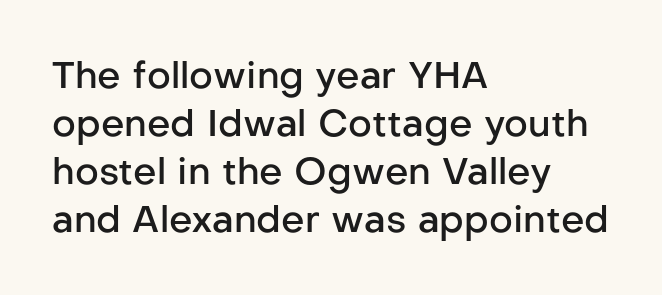
No extra tracking has been applied to these lines. Looks like regular typesetting: each glyph gets only the width it needs. Do the letters lean? They stand straight. The typesetter chose a ragged-right arrangement here. The leading is moderate, giving the passage an even texture.
